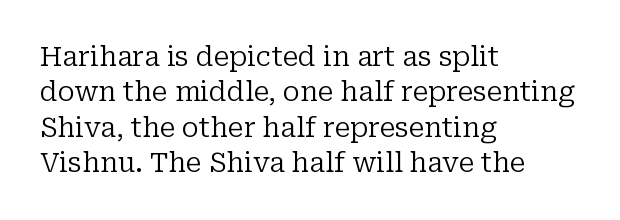
Line beginnings align vertically; line endings do not. The typography opts for an upright posture over an oblique one. Baseline-to-baseline distance is the conventional proportion of letter height. The characters are drawn with everyday or finer stroke widths. Here the glyphs are tracked normally, forming tight word shapes.
